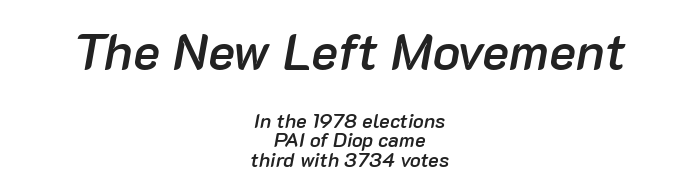
{"italic": "yes", "lean": "right", "slant_degrees": 10, "bold": "semi", "weight": "semibold", "width": "normal", "stroke_contrast": "low", "x_height": "medium", "monospaced": "no", "underline": "no", "align": "center", "line_spacing": "tight", "line_spacing_ratio": 0.98, "letter_spacing": "normal", "letter_spacing_em": 0.0, "larger_block": "first", "size_ratio": 2.55, "glyph_px": 51}
